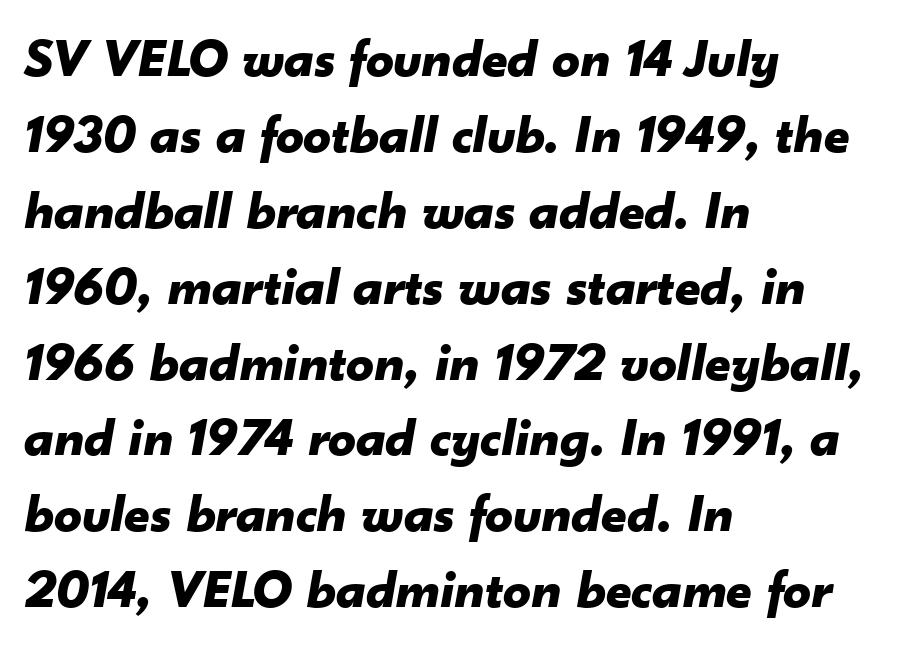
Spacing verdict: proportional, widths tailored to each character. Thick stems and heavy bowls — unmistakably bold. Does the copy run flush right? No — it runs flush left. If you drew a line through each stem, it would be angled.
